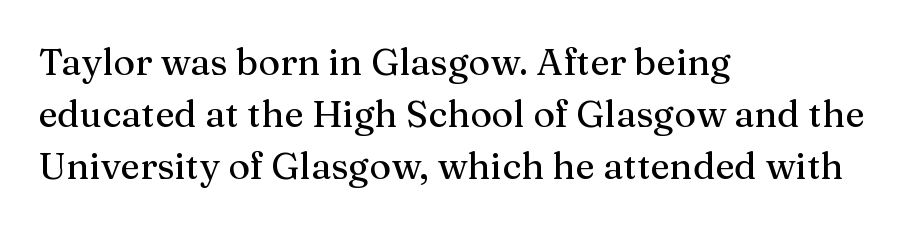
The axis of the letterforms is exactly vertical. Tracking value appears to be zero — textbook default spacing. Layout note: lines flush left. This sample has the flowing, uneven cadence of proportional lettering. Decoration check: the copy has no underline. These lines are composed in type with serifs.
